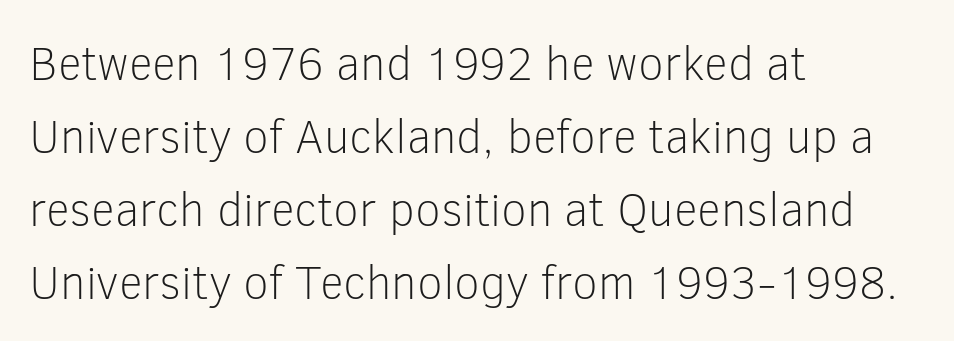
The strokes carry an ordinary text weight at most. Characters remain perfectly vertical along every line. Inter-character spacing is left at the font's built-in metrics. The typesetter chose a ragged-right arrangement here. The rendering shows plain stroke endings on the letterforms — a sans-serif design.
